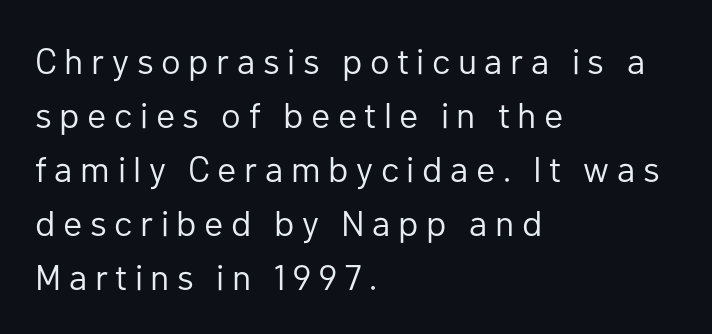
Q: Is the text bold? A: No.
Q: Is the text italic (slanted)? A: No, it is upright.
Q: Is the typeface a serif or a sans-serif typeface? A: Sans-serif.
Q: Is the text underlined? A: No.
Q: How is the paragraph aligned? A: Left-aligned.
Q: Is the spacing between letters normal or unusually wide? A: Unusually wide.
Q: Is the spacing between lines tight, normal or loose? A: Normal.
Q: Width (condensed, normal, or wide)? A: Normal.
Q: Stroke contrast? A: Low.
Q: x-height? A: Medium.
Q: Monospaced? A: No.
